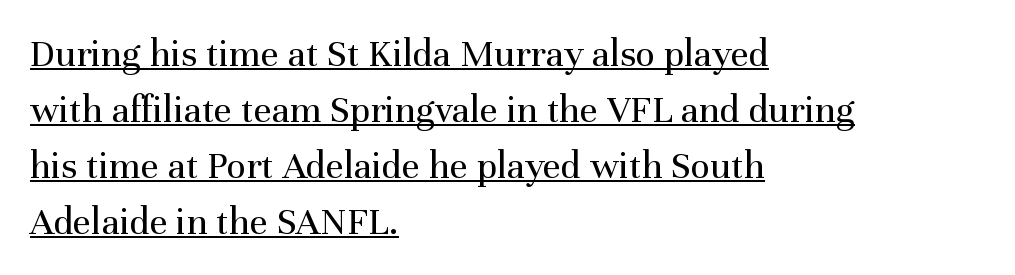
The image shows 40 px regular-weight serif type, upright; set left-aligned, normal line spacing (1.4x), normal letter spacing, underlined; medium stroke contrast and a medium x-height.
